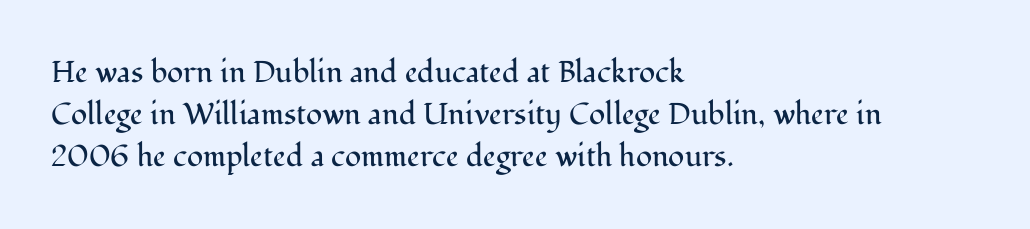
The horizontal fit of the characters is conventional and even. The letters look calm and open, with moderate or lighter stems. The rendering uses natural spacing where letterforms have individual widths. The typeface chosen for these lines features serifs. This is the regular roman posture of the typeface.
